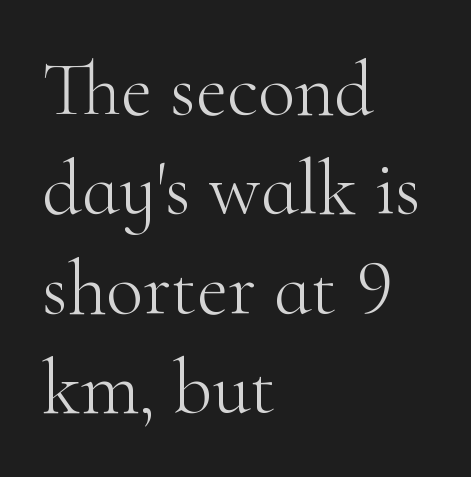
Italic: no, the glyphs are upright roman. Does the leading feel generous? No, just average. No word sits above an underline. One-word summary of the alignment: left. The font family rendered here belongs to the serif group. The letters advance in unequal steps, a hallmark of proportional type.
